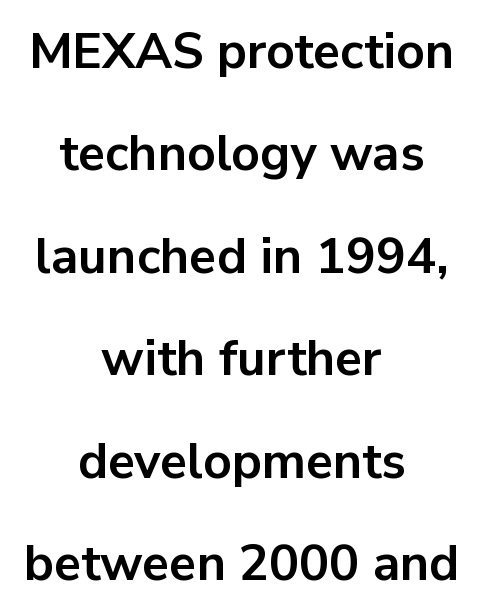
This sample is center-justified, so both line endings float freely. You could not count columns in this text — the font is proportionally spaced. Compared with an ordinary text face, these strokes are far heavier — a full bold. The passage shown stacks its lines with a broad gap. Rule under the text: the space is simply empty. The axis of the letterforms is exactly vertical.
